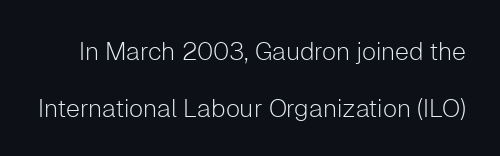
The image shows 25 px text type, upright; set loose line spacing (2.3x), normal letter spacing, not underlined.
